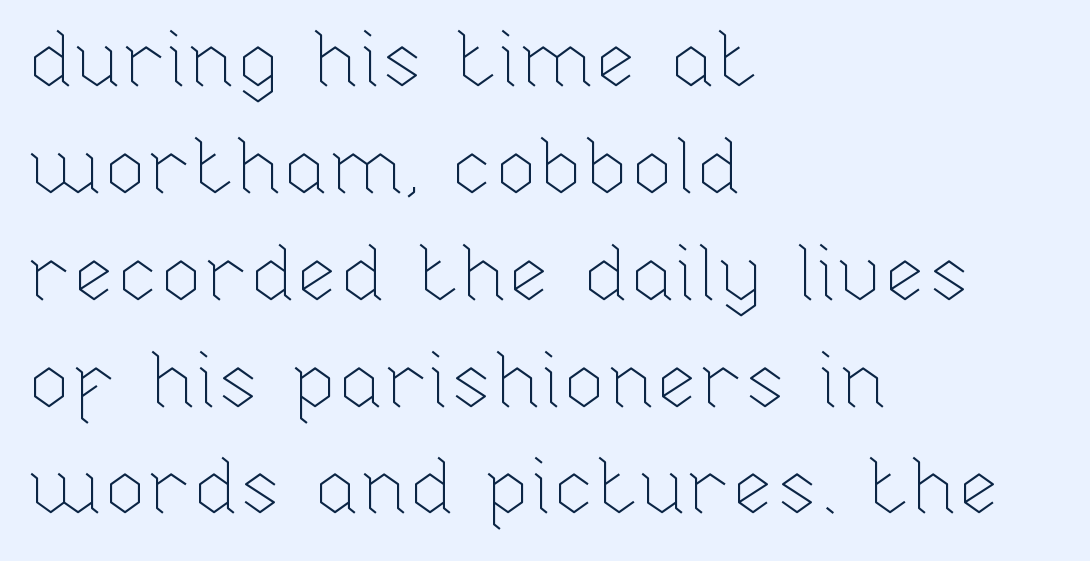
The image shows 78 px thin type, upright; set left-aligned, normal line spacing (1.37x), normal letter spacing, not underlined; low stroke contrast and a medium x-height.
